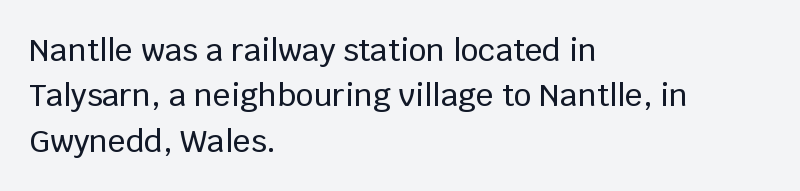
A typesetter would label this face a sans. Leading matches the norm, producing a regular column. The face used here is rendered with its standard letterfit. Beneath every word, the page is bare. Characters remain perfectly vertical along every line.
